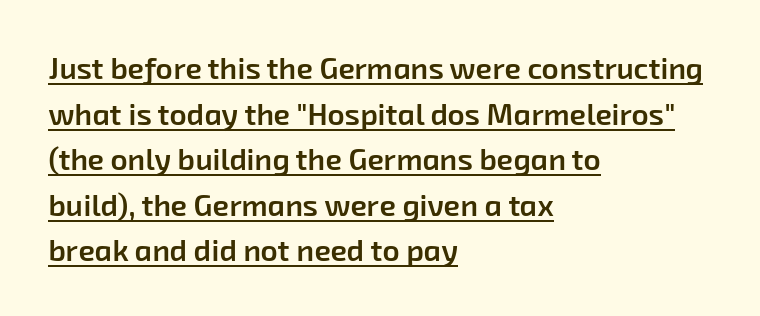
{"serif": "no", "bold": "semi", "weight": "semibold", "width": "normal", "stroke_contrast": "low", "x_height": "medium", "monospaced": "no", "underline": "yes", "align": "left", "line_spacing": "normal", "line_spacing_ratio": 1.52, "letter_spacing": "normal", "letter_spacing_em": 0.0, "glyph_px": 30}
